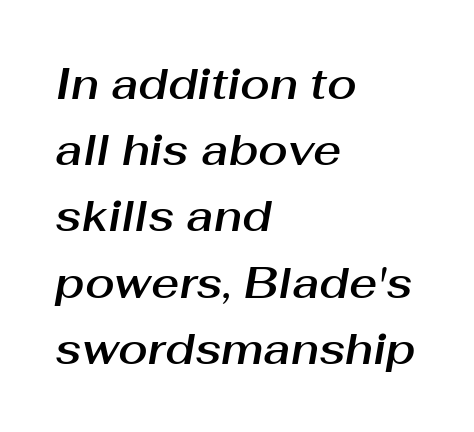
The image shows 43 px text type, italic (leaning right); set left-aligned, normal line spacing (1.54x), normal letter spacing, not underlined; medium stroke contrast and a medium x-height.
